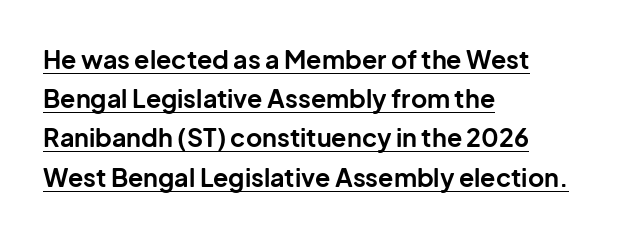
Baseline-to-baseline distance is the conventional proportion of letter height. The lines are quadded left. The rendered words wear a rule along their underside. These words are printed bold, with thick strokes throughout. Students, note that the glyphs here touch the page at normal intervals.
